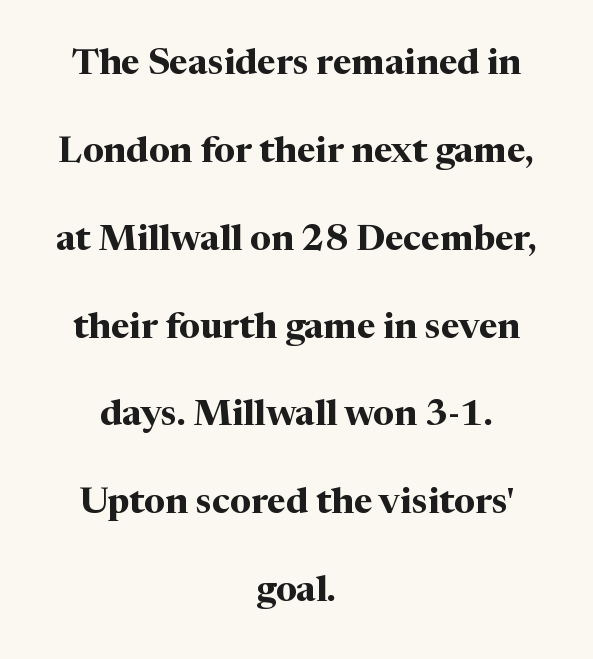
{"serif": "yes", "italic": "no", "bold": "yes", "weight": "bold", "width": "normal", "stroke_contrast": "medium", "x_height": "medium", "monospaced": "no", "underline": "no", "align": "center", "line_spacing": "loose", "line_spacing_ratio": 2.44, "letter_spacing": "normal", "letter_spacing_em": 0.0, "glyph_px": 36}
